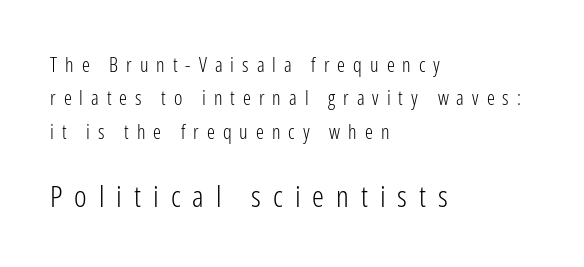
Compared with a centered layout, this one pins lines to the left instead. The rendering uses natural spacing where letterforms have individual widths. Stems and bowls with no extra thickness — not bold. Ordinary non-slanted type is in use. Interline gaps are of average width in this sample.
